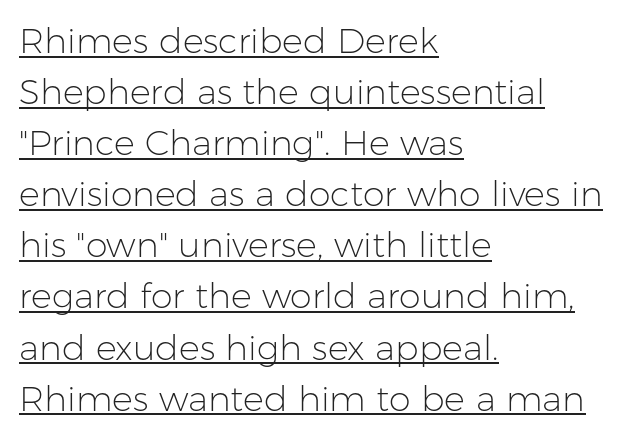
{"serif": "no", "italic": "no", "bold": "no", "weight": "light", "width": "normal", "stroke_contrast": "low", "x_height": "medium", "monospaced": "no", "underline": "yes", "align": "left", "line_spacing": "normal", "line_spacing_ratio": 1.46, "letter_spacing": "normal", "letter_spacing_em": 0.0, "glyph_px": 35}
